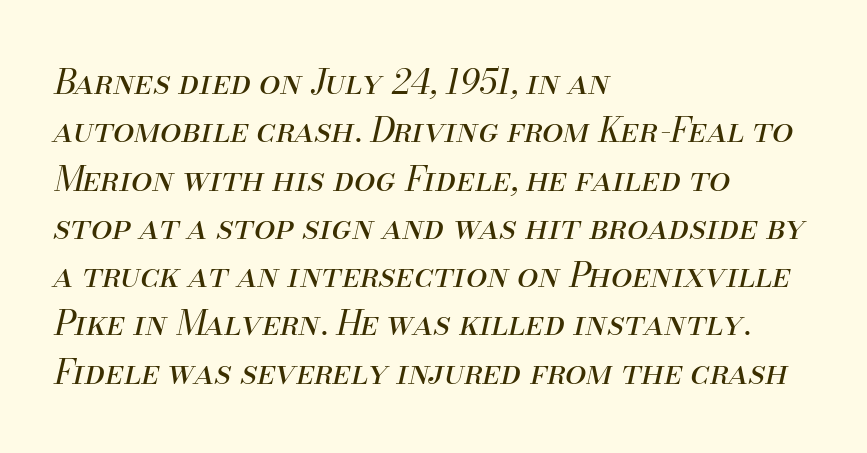
Q: Is the text bold? A: No.
Q: Is the text italic (slanted)? A: Yes, it leans right by about 13 degrees.
Q: Is the text underlined? A: No.
Q: How is the paragraph aligned? A: Left-aligned.
Q: Is the spacing between letters normal or unusually wide? A: Normal.
Q: Is the spacing between lines tight, normal or loose? A: Normal.
Q: Width (condensed, normal, or wide)? A: Normal.
Q: Stroke contrast? A: Medium.
Q: x-height? A: Small.
Q: Monospaced? A: No.
